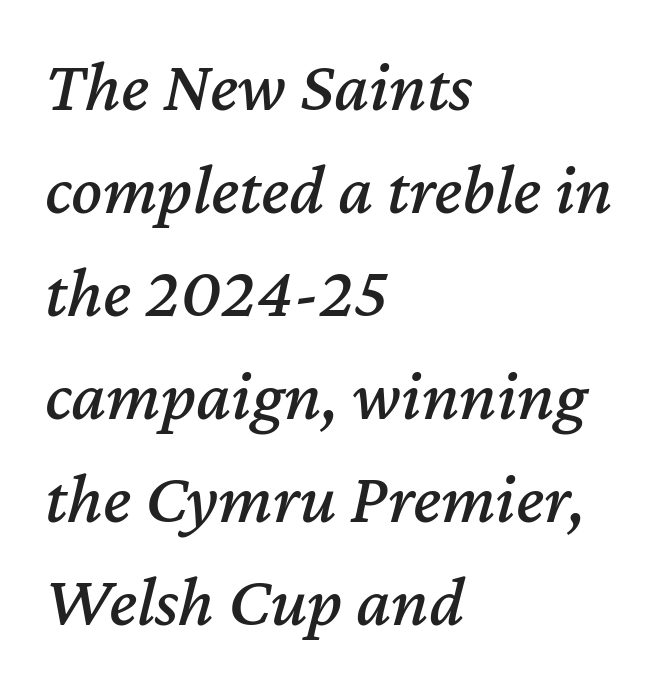
Underline: absent. Does the copy run flush right? No — it runs flush left. Students, observe: this is what conventionally led text looks like. How are the letters spaced? Ordinarily, with no added tracking. These lines are rendered in a variable-pitch font. Quick note: italic.
